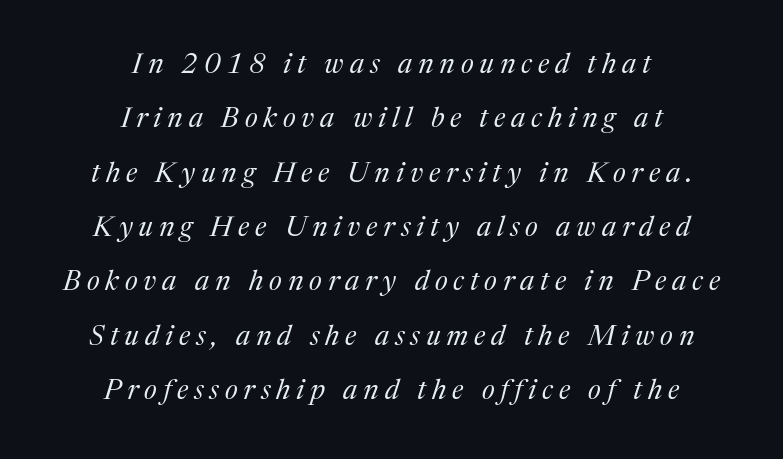
Q: Is the text bold? A: No.
Q: Is the text italic (slanted)? A: Yes, it leans right by about 17 degrees.
Q: Is the typeface a serif or a sans-serif typeface? A: Serif.
Q: Is the text underlined? A: No.
Q: How is the paragraph aligned? A: Centered.
Q: Is the spacing between letters normal or unusually wide? A: Unusually wide.
Q: Is the spacing between lines tight, normal or loose? A: Loose.
Q: Width (condensed, normal, or wide)? A: Normal.
Q: Stroke contrast? A: Medium.
Q: x-height? A: Medium.
Q: Monospaced? A: No.
